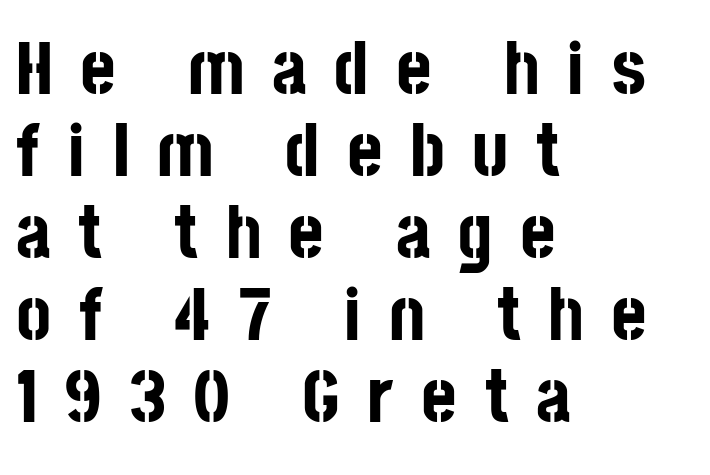
Q: Is the text bold? A: Yes.
Q: Is the text italic (slanted)? A: No, it is upright.
Q: Is the typeface a serif or a sans-serif typeface? A: Sans-serif.
Q: Is the text underlined? A: No.
Q: How is the paragraph aligned? A: Left-aligned.
Q: Is the spacing between letters normal or unusually wide? A: Unusually wide.
Q: Is the spacing between lines tight, normal or loose? A: Tight.
Q: Width (condensed, normal, or wide)? A: Condensed.
Q: Stroke contrast? A: Low.
Q: x-height? A: Large.
Q: Monospaced? A: No.
